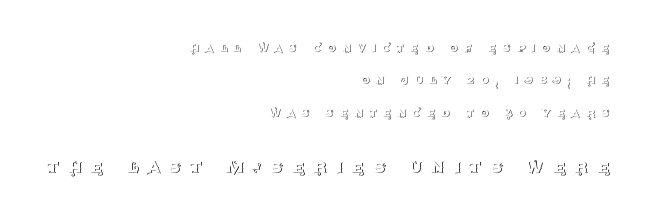
{"italic": "no", "bold": "no", "underline": "no", "align": "right", "line_spacing": "loose", "line_spacing_ratio": 2.32, "letter_spacing": "wide", "letter_spacing_em": 0.43, "larger_block": "second", "size_ratio": 1.5, "glyph_px": 21}
